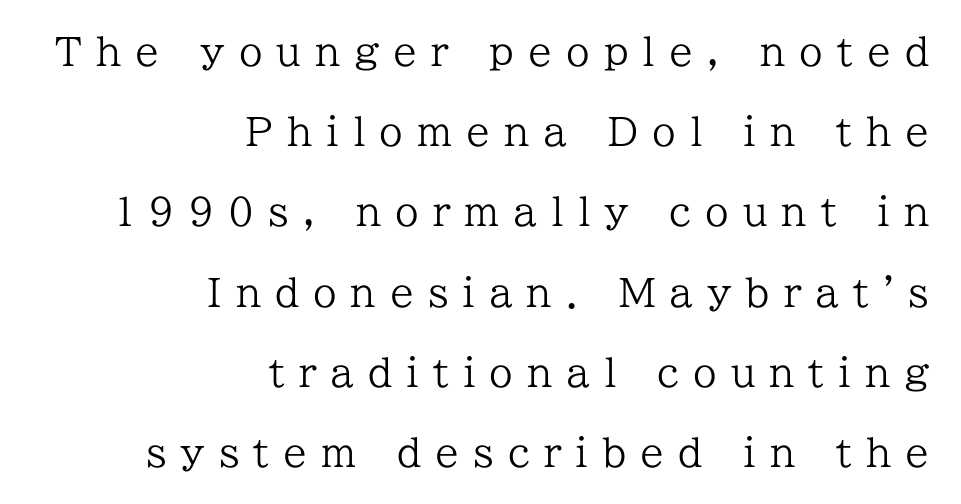
Just letters on the line, the space beneath them empty. Line ends are locked; line starts wander. The passage shown is typed in a proportional face where columns would drift. Each stroke keeps to a modest, everyday thickness or less. What kind of face is this? One with serifs.
